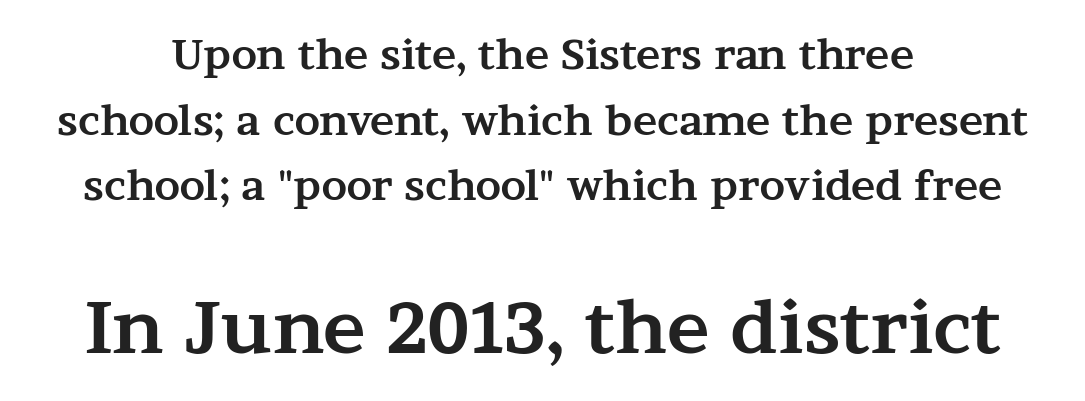
This is heavy type, rendered in bold. Scale increases going downward across the two blocks. A bare baseline throughout the passage. Do the characters align in a grid? No, the font is proportional. Nothing unusual about the tracking: characters are spaced as the font intends.
